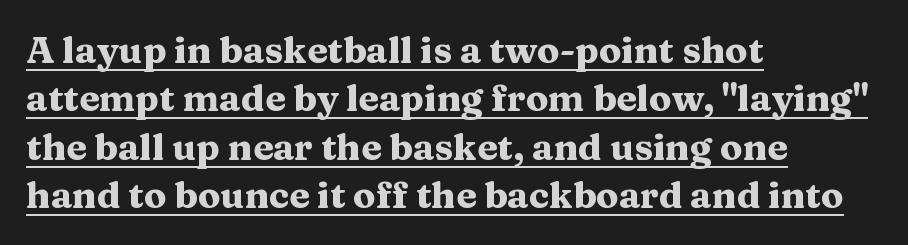
{"serif": "yes", "italic": "no", "bold": "yes", "weight": "heavy", "width": "wide", "stroke_contrast": "medium", "x_height": "medium", "monospaced": "no", "underline": "yes", "align": "left", "line_spacing": "normal", "line_spacing_ratio": 1.31, "letter_spacing": "normal", "letter_spacing_em": 0.0, "glyph_px": 37}
